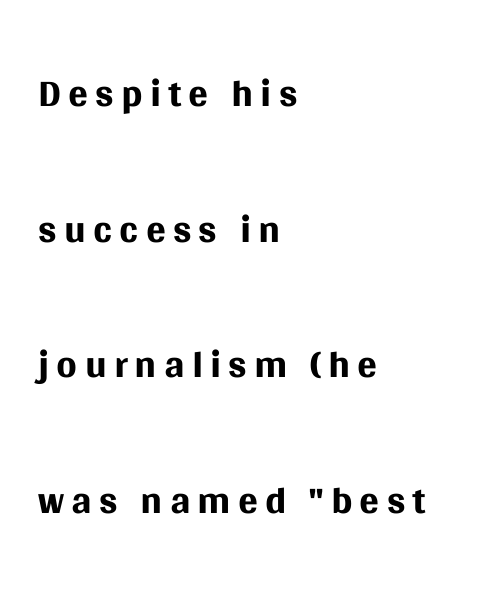
{"serif": "no", "italic": "no", "bold": "no", "weight": "regular", "width": "normal", "stroke_contrast": "medium", "x_height": "large", "monospaced": "no", "underline": "no", "align": "left", "line_spacing": "loose", "line_spacing_ratio": 2.3, "glyph_px": 59}
